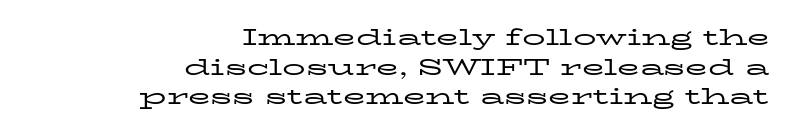
{"italic": "no", "bold": "no", "underline": "no", "align": "right", "line_spacing": "normal", "line_spacing_ratio": 1.29, "letter_spacing": "normal", "letter_spacing_em": 0.0, "glyph_px": 23}
